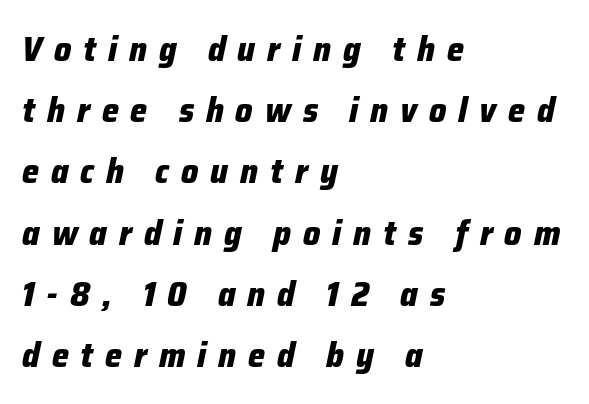
Q: Is the text bold? A: Yes.
Q: Is the text italic (slanted)? A: Yes, it leans right by about 12 degrees.
Q: Is the text underlined? A: No.
Q: How is the paragraph aligned? A: Left-aligned.
Q: Is the spacing between letters normal or unusually wide? A: Unusually wide.
Q: Width (condensed, normal, or wide)? A: Normal.
Q: Stroke contrast? A: Low.
Q: x-height? A: Medium.
Q: Monospaced? A: No.
